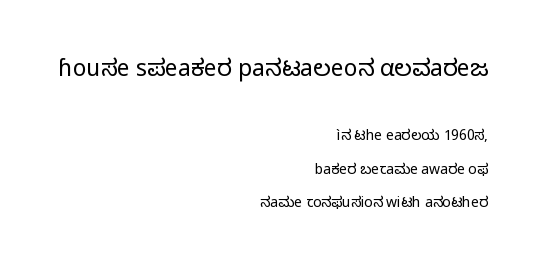
Q: Is the text bold? A: No.
Q: Is the text italic (slanted)? A: No, it is upright.
Q: Is the text underlined? A: No.
Q: How is the paragraph aligned? A: Right-aligned.
Q: Is the spacing between letters normal or unusually wide? A: Normal.
Q: Is the spacing between lines tight, normal or loose? A: Loose.
Q: Which block of text is set in a larger size, the first (top) or the second (bottom)? A: The first (top) one.
